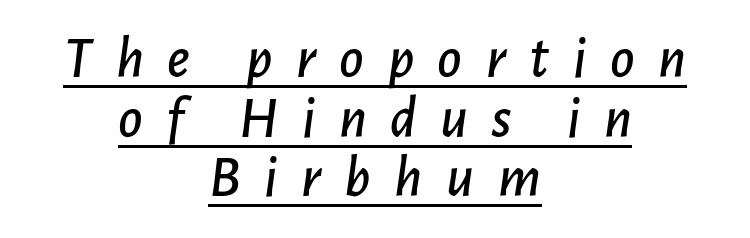
The image shows 59 px text type, italic (leaning right); set centered, tight line spacing (1.01x), unusually wide letter spacing (+0.4 em), underlined; low stroke contrast and a medium x-height.
